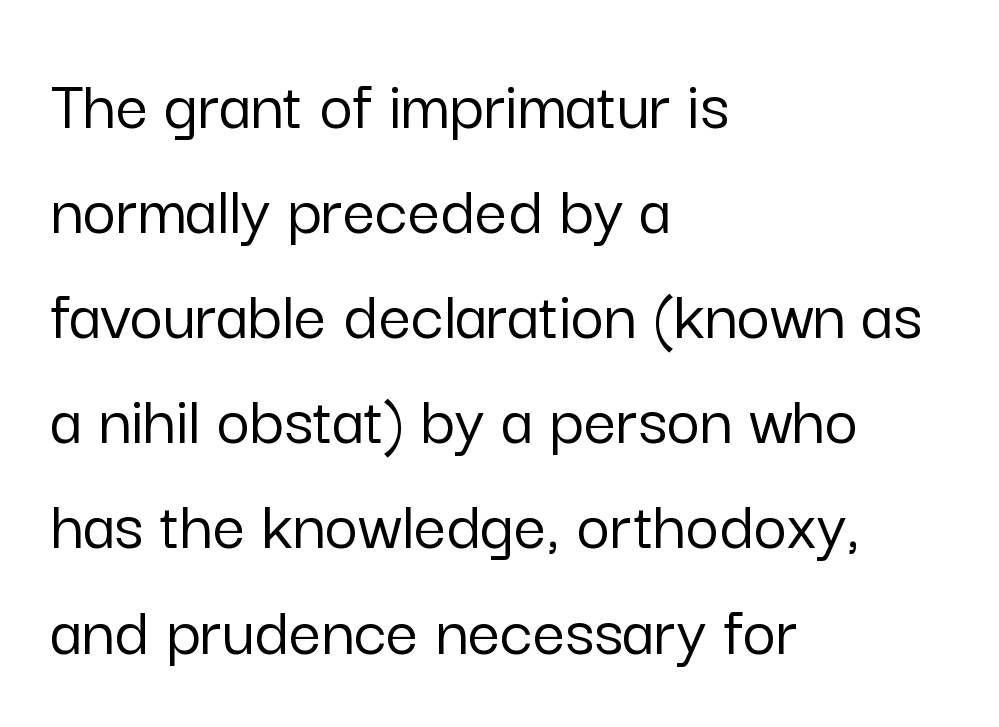
Q: Is the text italic (slanted)? A: No, it is upright.
Q: Is the typeface a serif or a sans-serif typeface? A: Sans-serif.
Q: Is the text underlined? A: No.
Q: How is the paragraph aligned? A: Left-aligned.
Q: Is the spacing between letters normal or unusually wide? A: Normal.
Q: Is the spacing between lines tight, normal or loose? A: Normal.
Q: Width (condensed, normal, or wide)? A: Normal.
Q: Stroke contrast? A: Low.
Q: x-height? A: Medium.
Q: Monospaced? A: No.
